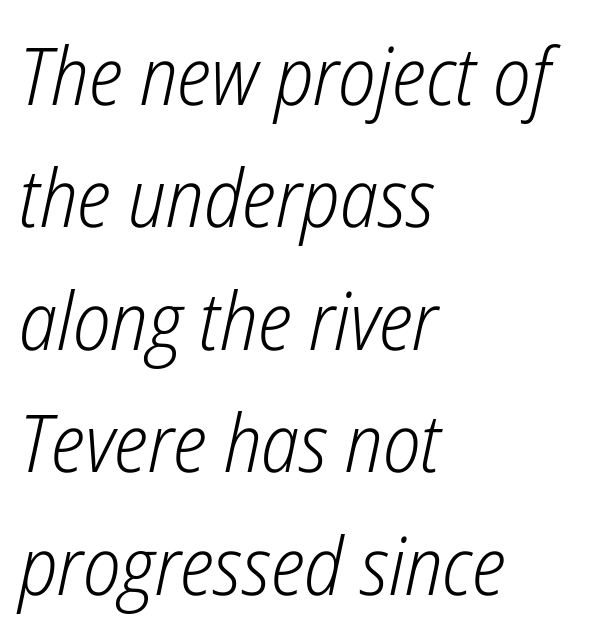
Emphasis-style slanted type is in use. Evenly set lines give the paragraph a standard silhouette. Check under the words: just untouched page. What stands out about the letter spacing? Nothing — it is the standard amount.
